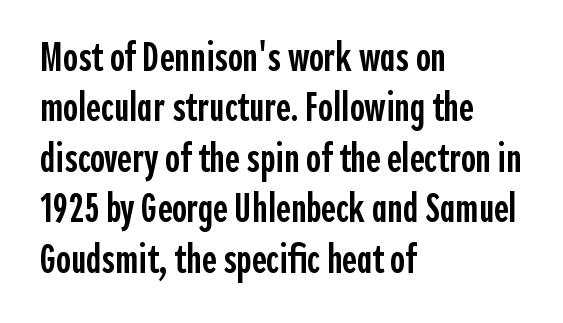
The image shows 40 px semibold, condensed sans-serif type, upright; set left-aligned, normal line spacing (1.26x), normal letter spacing, not underlined; a medium x-height.
